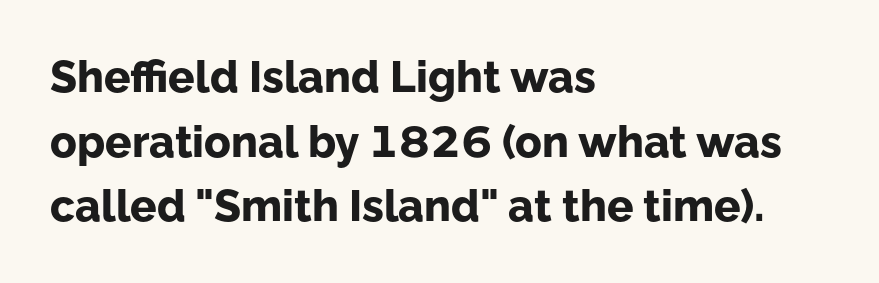
{"serif": "no", "italic": "no", "bold": "yes", "weight": "bold", "width": "normal", "stroke_contrast": "low", "x_height": "medium", "monospaced": "no", "underline": "no", "align": "left", "line_spacing": "normal", "line_spacing_ratio": 1.47, "letter_spacing": "normal", "letter_spacing_em": 0.0, "glyph_px": 44}
